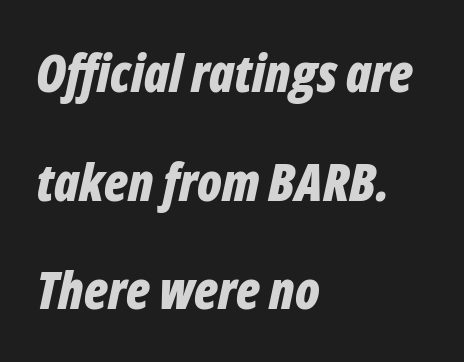
{"italic": "yes", "lean": "right", "slant_degrees": 12, "bold": "yes", "weight": "bold", "width": "condensed", "stroke_contrast": "low", "x_height": "medium", "monospaced": "no", "underline": "no", "align": "left", "line_spacing": "loose", "line_spacing_ratio": 2.09, "letter_spacing": "normal", "letter_spacing_em": 0.0, "glyph_px": 52}
